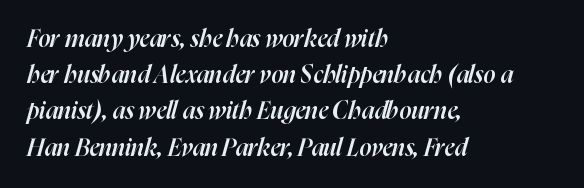
The image shows 24 px text type, italic (leaning right); set left-aligned, normal line spacing (1.51x), normal letter spacing, not underlined.
